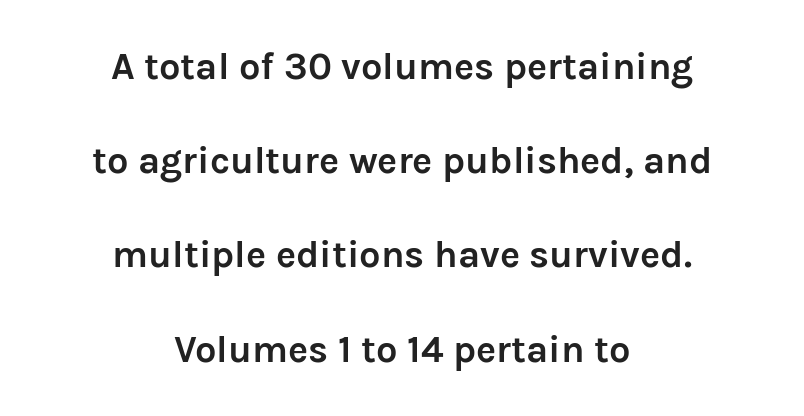
{"serif": "no", "italic": "no", "bold": "yes", "weight": "semibold", "width": "normal", "stroke_contrast": "low", "x_height": "medium", "monospaced": "no", "underline": "no", "align": "center", "line_spacing": "loose", "line_spacing_ratio": 2.48, "letter_spacing": "normal", "letter_spacing_em": 0.0, "glyph_px": 38}
